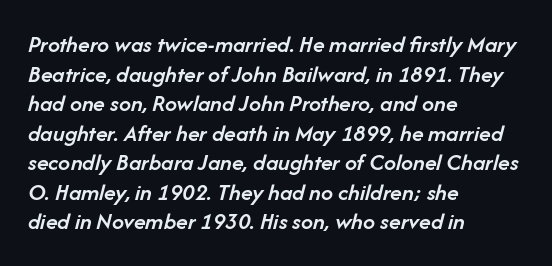
Q: Is the text bold? A: Semi-bold.
Q: Is the text italic (slanted)? A: Yes, it leans right by about 14 degrees.
Q: Is the text underlined? A: No.
Q: How is the paragraph aligned? A: Left-aligned.
Q: Is the spacing between letters normal or unusually wide? A: Normal.
